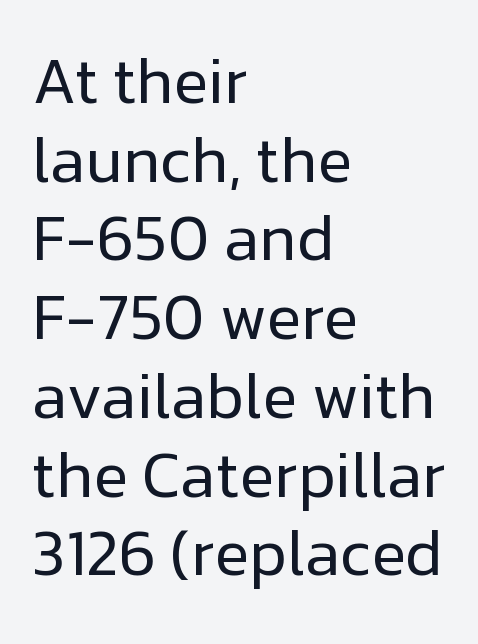
{"serif": "no", "italic": "no", "bold": "no", "weight": "regular", "width": "normal", "stroke_contrast": "low", "x_height": "medium", "monospaced": "no", "underline": "no", "align": "left", "line_spacing_ratio": 1.23, "letter_spacing": "normal", "letter_spacing_em": 0.0, "glyph_px": 64}
